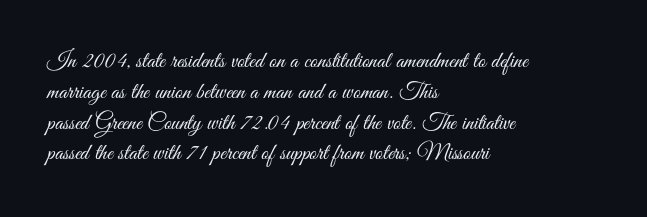
Q: Is the text bold? A: No.
Q: Is the text italic (slanted)? A: Yes.
Q: Is the text underlined? A: No.
Q: How is the paragraph aligned? A: Left-aligned.
Q: Is the spacing between letters normal or unusually wide? A: Normal.
Q: Is the spacing between lines tight, normal or loose? A: Normal.
